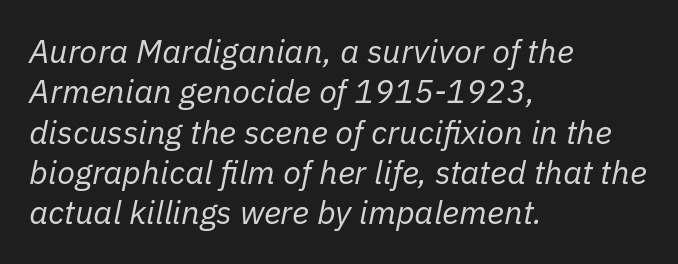
{"italic": "yes", "lean": "right", "slant_degrees": 11, "bold": "no", "weight": "regular", "width": "normal", "stroke_contrast": "low", "x_height": "medium", "monospaced": "no", "underline": "no", "align": "left", "line_spacing_ratio": 1.22, "letter_spacing": "normal", "letter_spacing_em": 0.0, "glyph_px": 33}
